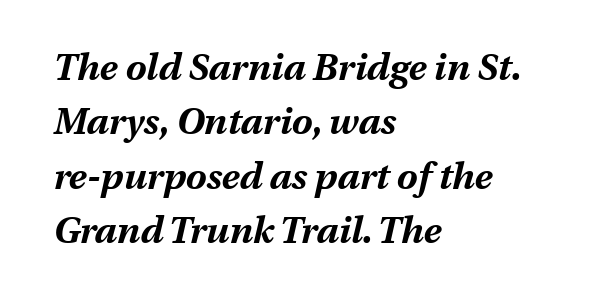
{"italic": "yes", "lean": "right", "slant_degrees": 13, "bold": "yes", "weight": "bold", "width": "normal", "stroke_contrast": "medium", "x_height": "medium", "monospaced": "no", "underline": "no", "align": "left", "line_spacing": "normal", "line_spacing_ratio": 1.47, "letter_spacing": "normal", "letter_spacing_em": 0.0, "glyph_px": 37}
